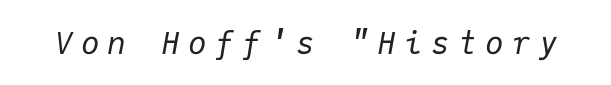
The image shows 31 px regular-weight type, italic (leaning right), monospaced; set unusually wide letter spacing (+0.27 em), not underlined; low stroke contrast and a medium x-height.
